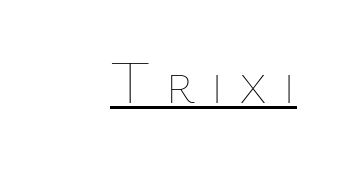
Honestly, the letter spacing is so wide it's the main thing you notice. Every character sits straight up, as roman type does. The strokes are not fattened; the text isn't bold. This sample has the flowing, uneven cadence of proportional lettering. In designer terms, the underline attribute is active on this setting.
